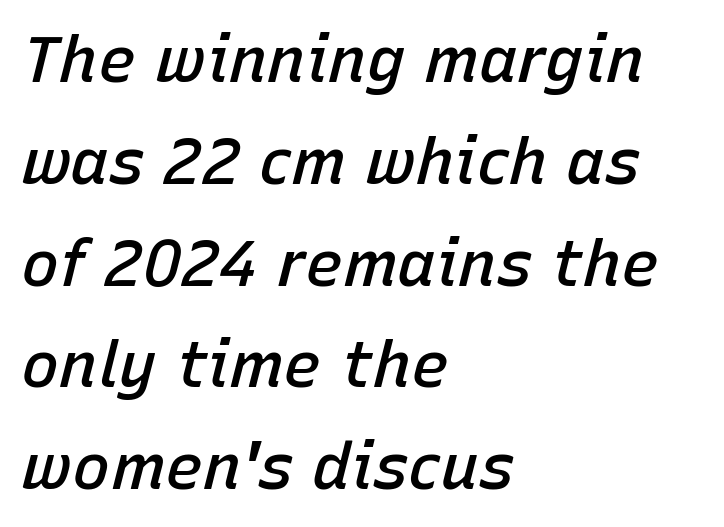
{"italic": "yes", "lean": "right", "slant_degrees": 15, "bold": "semi", "weight": "semibold", "width": "normal", "stroke_contrast": "low", "x_height": "medium", "monospaced": "no", "underline": "no", "align": "left", "line_spacing": "normal", "line_spacing_ratio": 1.59, "letter_spacing": "normal", "letter_spacing_em": 0.0, "glyph_px": 64}
